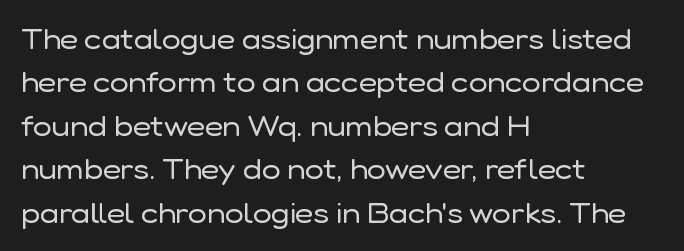
Q: Is the text bold? A: No.
Q: Is the text italic (slanted)? A: No, it is upright.
Q: Is the typeface a serif or a sans-serif typeface? A: Sans-serif.
Q: Is the text underlined? A: No.
Q: How is the paragraph aligned? A: Left-aligned.
Q: Is the spacing between letters normal or unusually wide? A: Normal.
Q: Is the spacing between lines tight, normal or loose? A: Normal.
Q: Width (condensed, normal, or wide)? A: Normal.
Q: Stroke contrast? A: Low.
Q: x-height? A: Medium.
Q: Monospaced? A: No.
